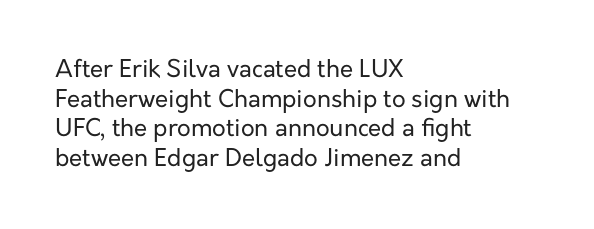
The image shows 24 px text type, upright; set left-aligned, line spacing 1.23x, normal letter spacing, not underlined.
